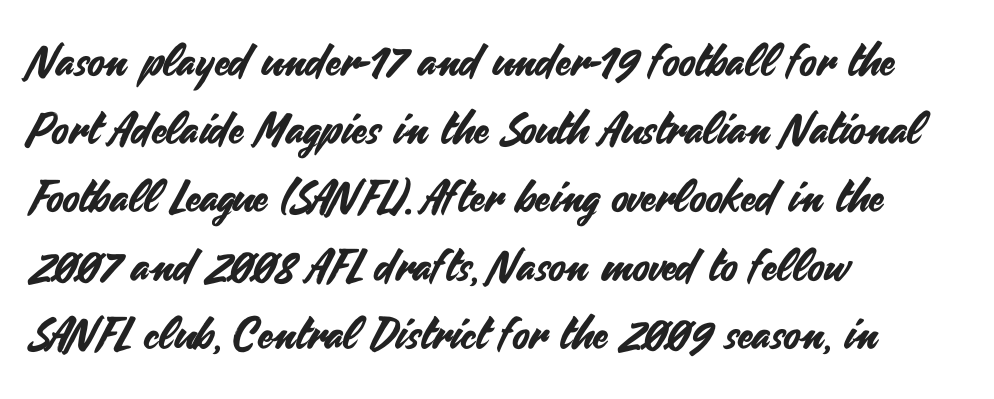
Varying glyph widths throughout — classic text-font behaviour. Line starts are locked; line ends wander. Students, note that the glyphs here touch the page at normal intervals. Evenly set lines give the paragraph a standard silhouette. Underline: absent.
